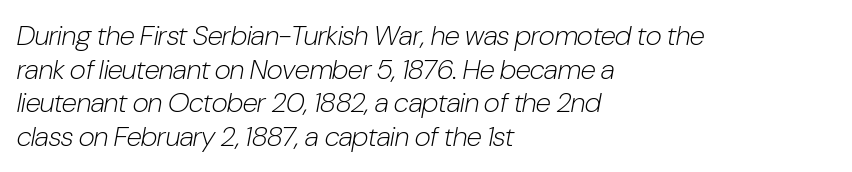
{"italic": "yes", "lean": "right", "slant_degrees": 10, "bold": "no", "weight": "light", "width": "condensed", "stroke_contrast": "low", "x_height": "medium", "monospaced": "no", "underline": "no", "align": "left", "line_spacing_ratio": 1.2, "letter_spacing": "normal", "letter_spacing_em": 0.0, "glyph_px": 28}
